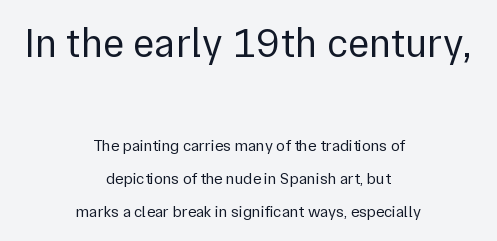
Q: Is the text bold? A: No.
Q: Is the text italic (slanted)? A: No, it is upright.
Q: Is the typeface a serif or a sans-serif typeface? A: Sans-serif.
Q: Is the text underlined? A: No.
Q: How is the paragraph aligned? A: Centered.
Q: Is the spacing between letters normal or unusually wide? A: Normal.
Q: Is the spacing between lines tight, normal or loose? A: Loose.
Q: Which block of text is set in a larger size, the first (top) or the second (bottom)? A: The first (top) one.
Q: Width (condensed, normal, or wide)? A: Normal.
Q: x-height? A: Medium.
Q: Monospaced? A: No.
